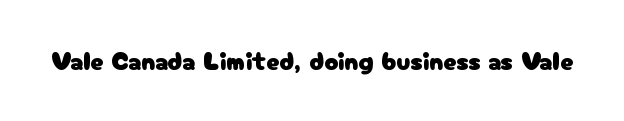
The image shows 26 px text type, upright; set normal letter spacing, not underlined.
